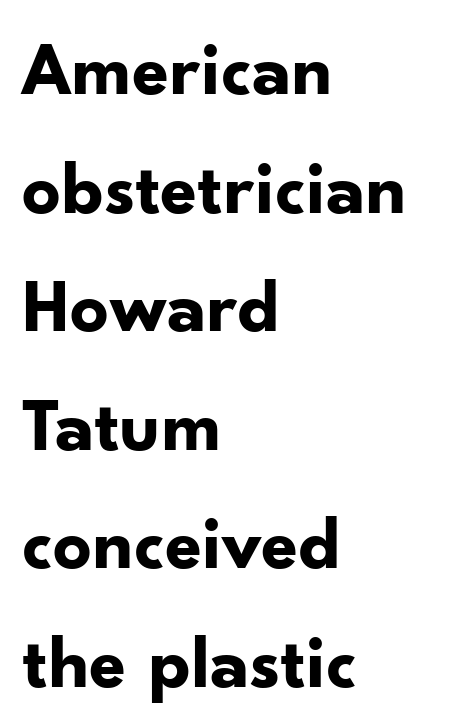
{"serif": "no", "italic": "no", "bold": "yes", "weight": "bold", "width": "normal", "stroke_contrast": "low", "x_height": "small", "monospaced": "no", "underline": "no", "align": "left", "line_spacing": "normal", "line_spacing_ratio": 1.56, "letter_spacing": "normal", "letter_spacing_em": 0.0, "glyph_px": 76}
